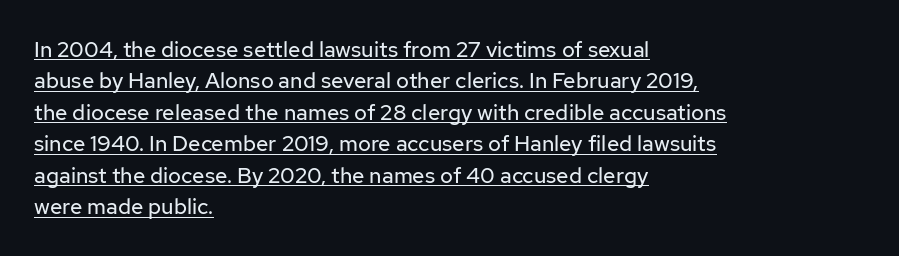
{"italic": "no", "bold": "no", "underline": "yes", "align": "left", "line_spacing": "normal", "line_spacing_ratio": 1.43, "letter_spacing": "normal", "letter_spacing_em": 0.0, "glyph_px": 22}
